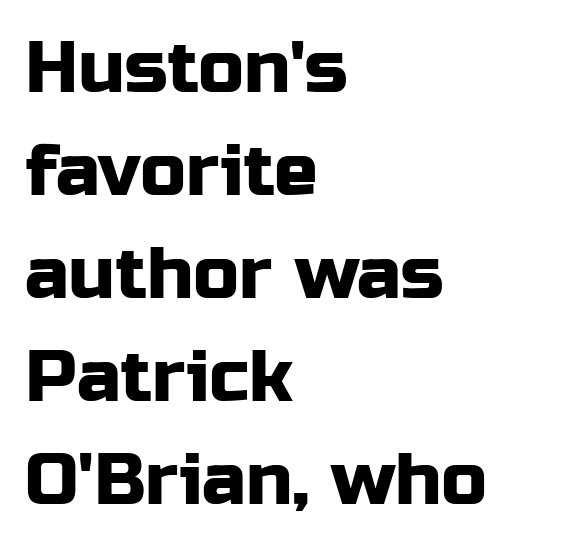
Q: Is the text italic (slanted)? A: No, it is upright.
Q: Is the typeface a serif or a sans-serif typeface? A: Sans-serif.
Q: Is the text underlined? A: No.
Q: How is the paragraph aligned? A: Left-aligned.
Q: Is the spacing between letters normal or unusually wide? A: Normal.
Q: Is the spacing between lines tight, normal or loose? A: Normal.
Q: Width (condensed, normal, or wide)? A: Normal.
Q: Stroke contrast? A: Low.
Q: x-height? A: Medium.
Q: Monospaced? A: No.
